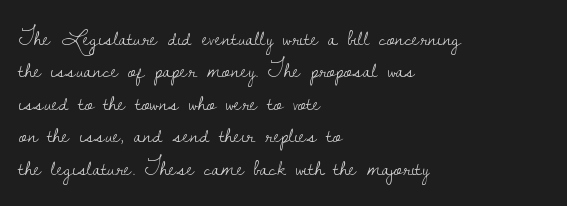
{"bold": "no", "underline": "no", "align": "left", "line_spacing": "normal", "line_spacing_ratio": 1.41, "letter_spacing": "normal", "letter_spacing_em": 0.0, "glyph_px": 23}
